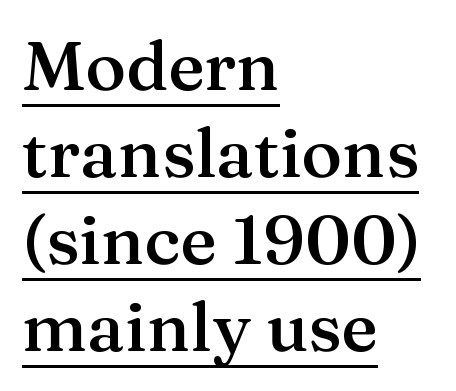
The image shows 69 px semibold serif type, upright; set left-aligned, normal line spacing (1.26x), normal letter spacing, underlined; medium stroke contrast and a medium x-height.
